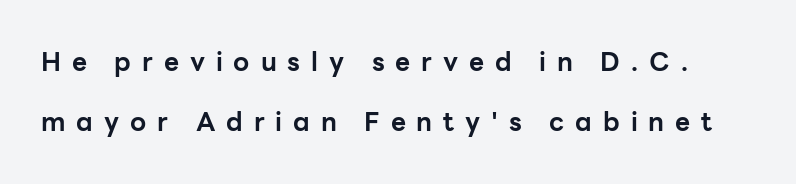
What weight is shown? A full bold with thick strokes. If you measured baseline to baseline, you'd find a long distance. Tracking here is generous; glyphs stand well apart from one another. Anything drawn beneath the words? Only blank space. These lines were composed using upright roman letters.
